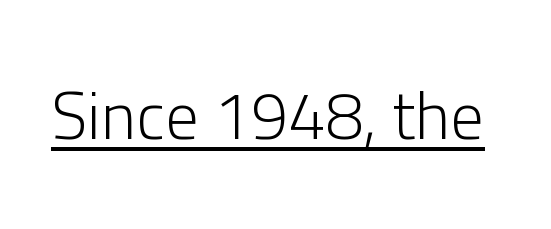
Underline: present. Character widths vary here, with narrow letters taking less room than wide ones. Serifs: no, the terminals of the letterforms are clean. What stands out about the letter spacing? Nothing — it is the standard amount. A roman cut, with each character standing at attention.
